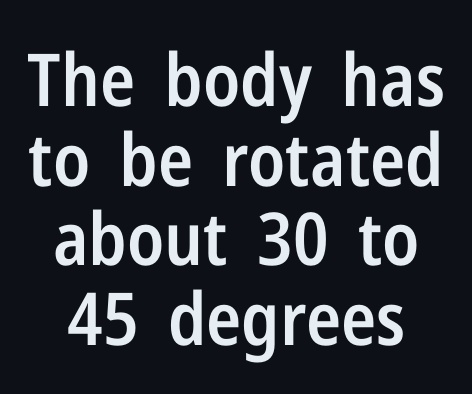
Note: no serifs on the glyphs. Do the characters align in a grid? No, the font is proportional. Summary of weight: moderately heavy, a semibold. The gap between lines stays unmarked. Do the letters lean? They stand straight.
